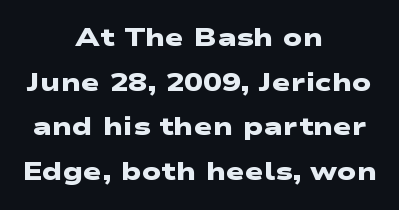
The image shows 25 px bold type; set centered, line spacing 1.79x, normal letter spacing, not underlined.
